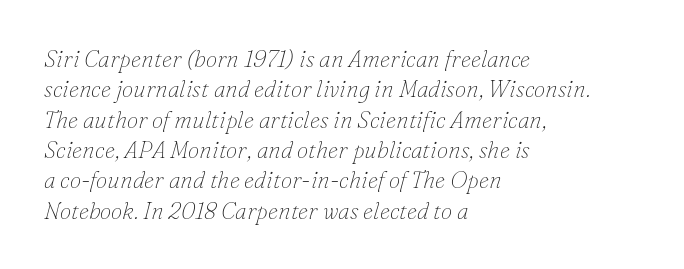
Q: Is the text bold? A: No.
Q: Is the text italic (slanted)? A: Yes, it leans right by about 16 degrees.
Q: Is the text underlined? A: No.
Q: How is the paragraph aligned? A: Left-aligned.
Q: Is the spacing between letters normal or unusually wide? A: Normal.
Q: Is the spacing between lines tight, normal or loose? A: Normal.
